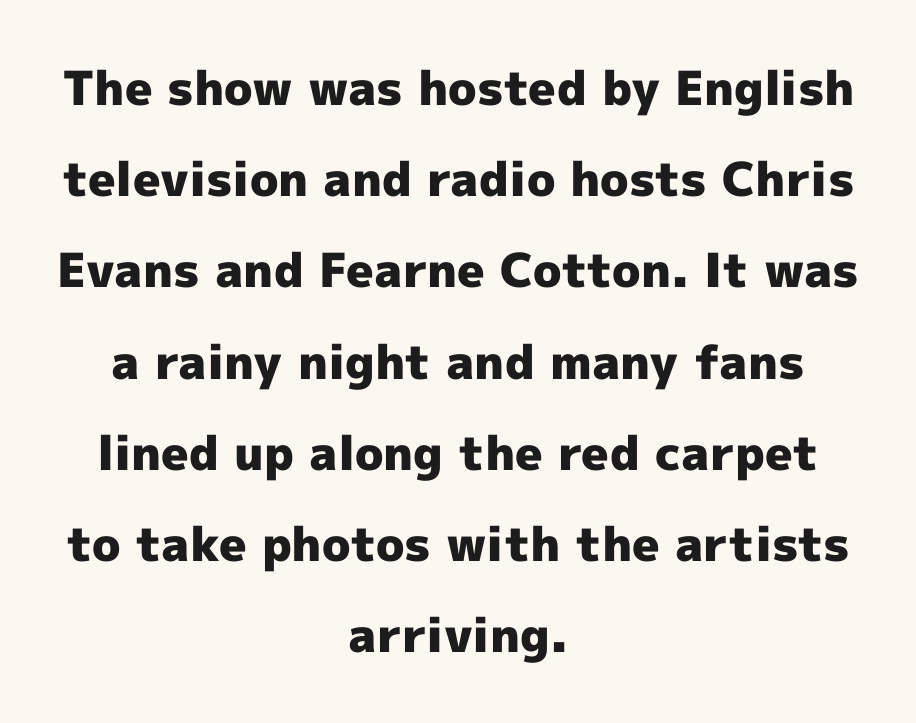
{"serif": "no", "italic": "no", "bold": "yes", "weight": "heavy", "width": "normal", "x_height": "medium", "monospaced": "no", "underline": "no", "align": "center", "line_spacing": "loose", "line_spacing_ratio": 1.94, "letter_spacing": "normal", "letter_spacing_em": 0.0, "glyph_px": 47}
